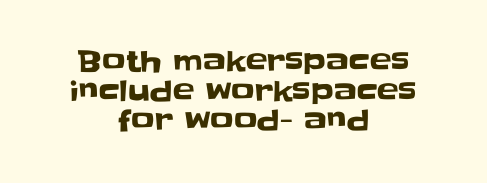
Unlike a traditional serif, this face leaves its strokes unadorned. These lines keep a tight, regular rhythm from letter to letter. Rule under the text: the space is simply empty. Spacing verdict: proportional, widths tailored to each character. Vertical strokes here are truly vertical.
